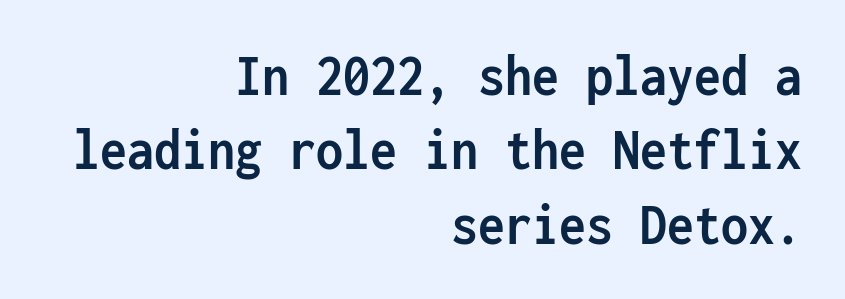
Q: Is the text bold? A: Yes.
Q: Is the text italic (slanted)? A: No, it is upright.
Q: Is the typeface a serif or a sans-serif typeface? A: Sans-serif.
Q: Is the text underlined? A: No.
Q: How is the paragraph aligned? A: Right-aligned.
Q: Is the spacing between letters normal or unusually wide? A: Normal.
Q: Width (condensed, normal, or wide)? A: Condensed.
Q: Stroke contrast? A: Low.
Q: x-height? A: Medium.
Q: Monospaced? A: Yes.
